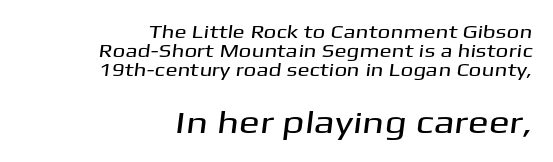
The image shows 31 px wide sans-serif type; set right-aligned, tight line spacing (1.06x), normal letter spacing, not underlined; the second (bottom) block is 1.72x larger; medium stroke contrast and a medium x-height.
